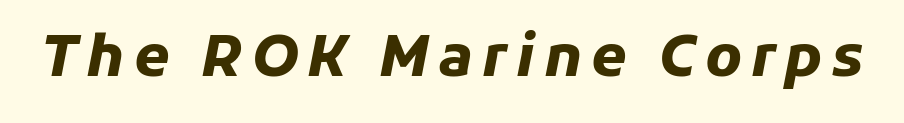
Honestly, there is no underline to notice here at all. You'd pick this weight for a headline — it's a proper bold. A typesetter would call this proportional, since set widths differ per character. The typography opts for an oblique posture over an upright one.
